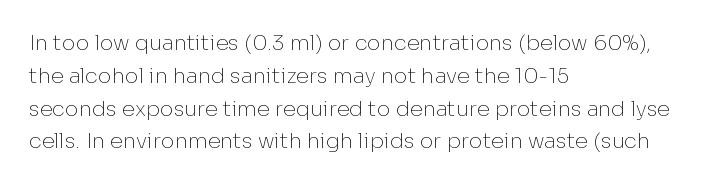
The image shows 21 px text type, upright; set left-aligned, normal line spacing (1.56x), normal letter spacing, not underlined.
